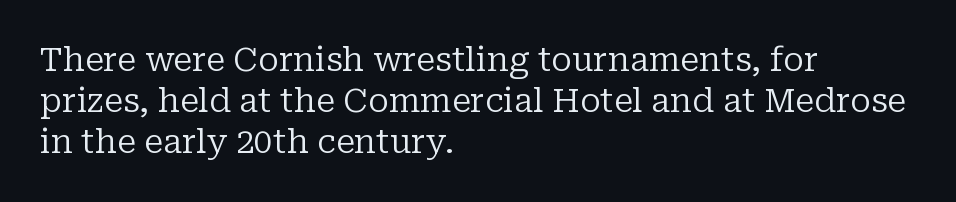
The image shows 33 px regular-weight serif type, upright; set left-aligned, line spacing 1.24x, normal letter spacing, not underlined; low stroke contrast and a medium x-height.
